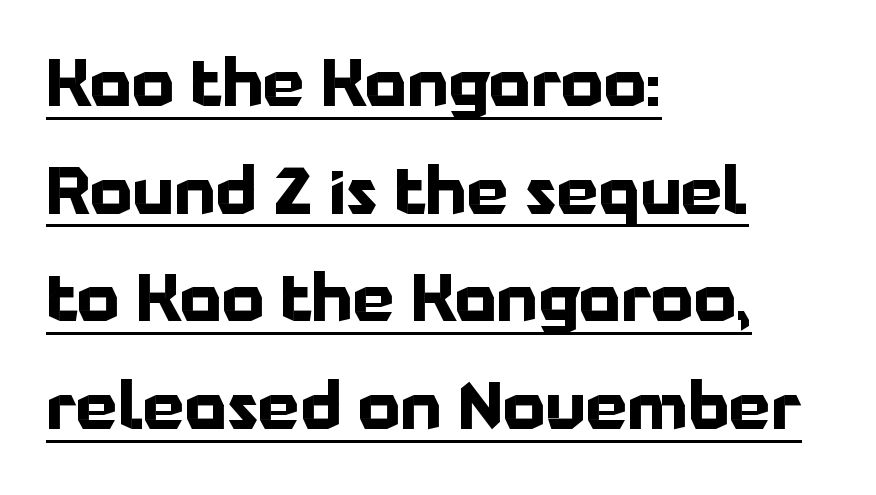
The image shows 66 px bold sans-serif type, upright; set left-aligned, normal line spacing (1.63x), normal letter spacing, underlined; low stroke contrast and a medium x-height.
